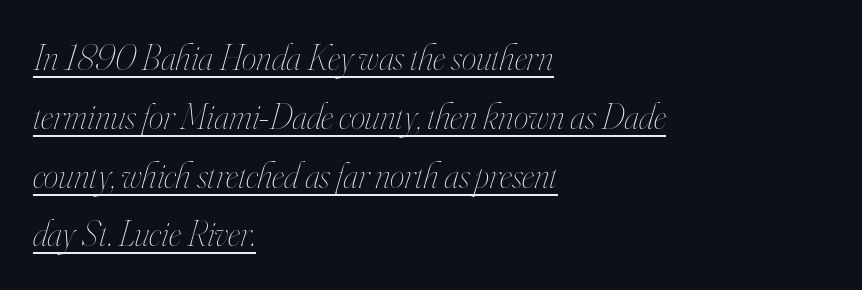
The image shows 37 px thin, condensed type, italic (leaning right); set left-aligned, normal line spacing (1.59x), normal letter spacing, underlined; high stroke contrast and a small x-height.
